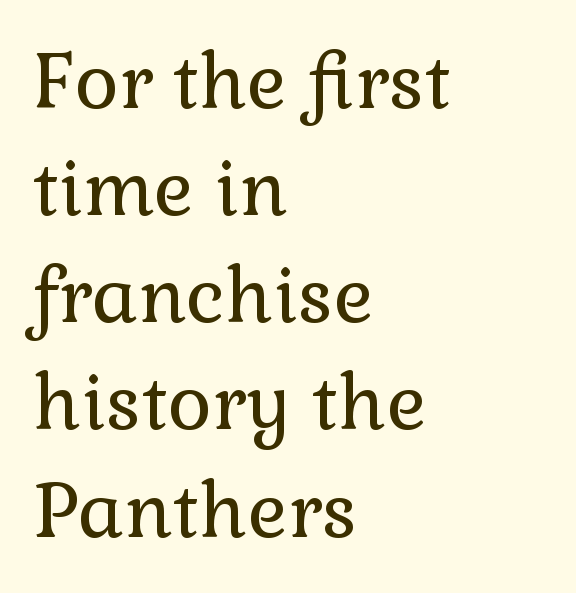
The image shows 76 px regular-weight serif type, upright; set left-aligned, normal line spacing (1.41x), normal letter spacing, not underlined; a medium x-height.
